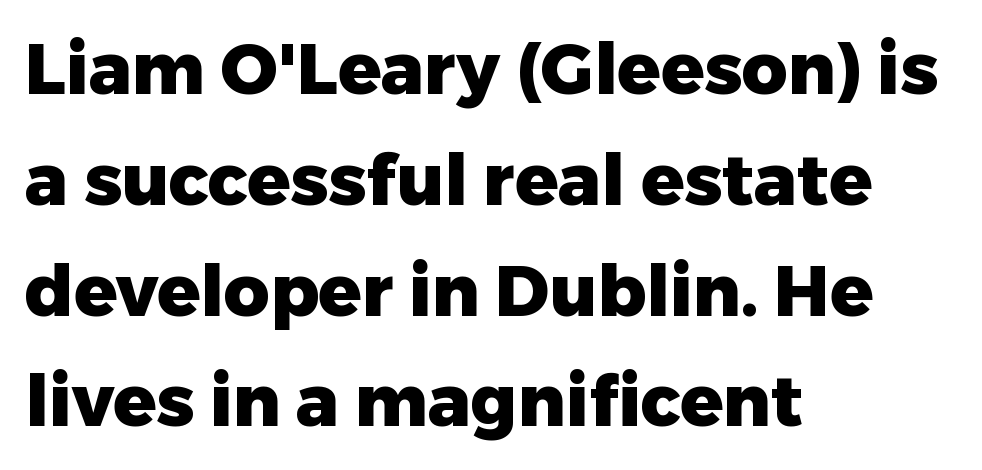
The image shows 71 px heavy sans-serif type, upright; set left-aligned, normal line spacing (1.56x), normal letter spacing, not underlined; low stroke contrast and a medium x-height.
